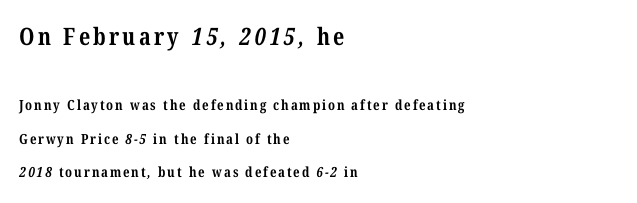
Q: Is the text bold? A: Yes.
Q: Is the text underlined? A: No.
Q: How is the paragraph aligned? A: Left-aligned.
Q: Is the spacing between lines tight, normal or loose? A: Loose.
Q: Which block of text is set in a larger size, the first (top) or the second (bottom)? A: The first (top) one.
